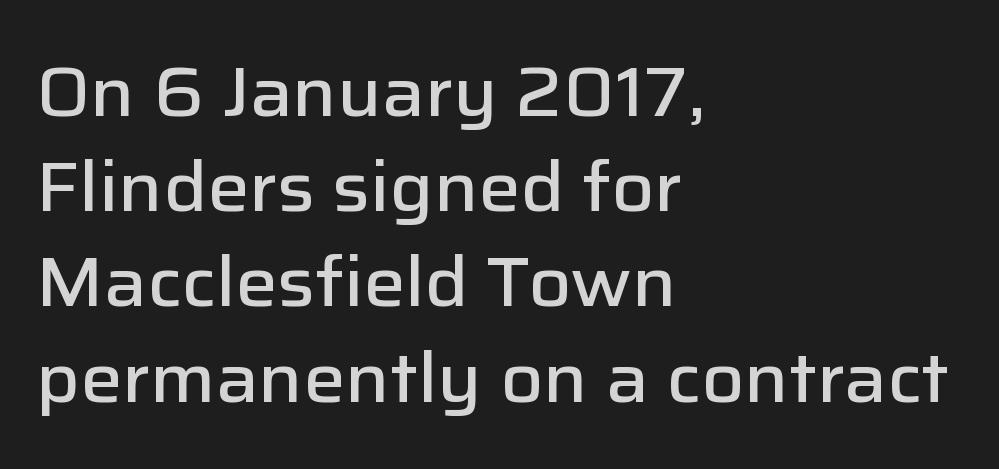
Q: Is the text bold? A: Semi-bold.
Q: Is the text italic (slanted)? A: No, it is upright.
Q: Is the typeface a serif or a sans-serif typeface? A: Sans-serif.
Q: Is the text underlined? A: No.
Q: How is the paragraph aligned? A: Left-aligned.
Q: Is the spacing between letters normal or unusually wide? A: Normal.
Q: Is the spacing between lines tight, normal or loose? A: Normal.
Q: Width (condensed, normal, or wide)? A: Normal.
Q: Stroke contrast? A: Low.
Q: x-height? A: Medium.
Q: Monospaced? A: No.
